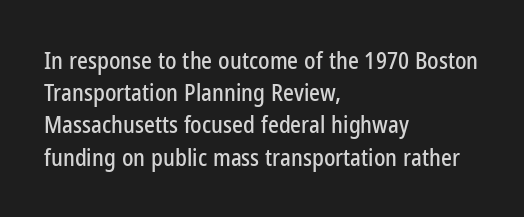
Does the leading feel generous? No, just average. The paragraph shown leans on its left margin. The string is rendered with underlining switched off. Here the glyphs are tracked normally, forming tight word shapes. The font's upright variant was chosen for this text.
